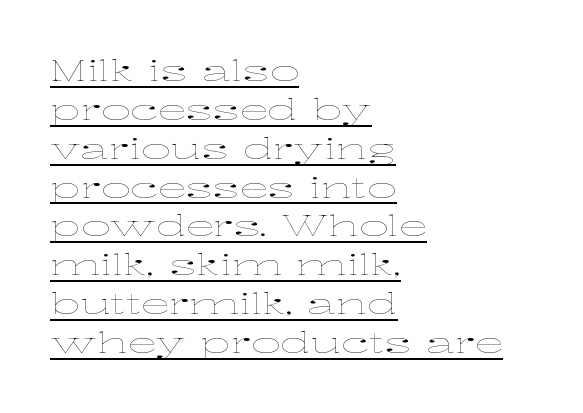
Q: Is the text bold? A: No.
Q: Is the text italic (slanted)? A: No, it is upright.
Q: Is the text underlined? A: Yes.
Q: How is the paragraph aligned? A: Left-aligned.
Q: Is the spacing between letters normal or unusually wide? A: Normal.
Q: Is the spacing between lines tight, normal or loose? A: Normal.
Q: Width (condensed, normal, or wide)? A: Wide.
Q: Stroke contrast? A: Low.
Q: x-height? A: Medium.
Q: Monospaced? A: No.
